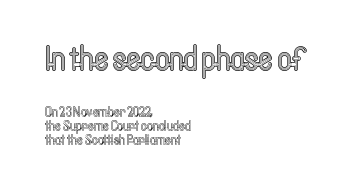
Q: Is the text italic (slanted)? A: No, it is upright.
Q: Is the text underlined? A: No.
Q: How is the paragraph aligned? A: Left-aligned.
Q: Is the spacing between letters normal or unusually wide? A: Normal.
Q: Is the spacing between lines tight, normal or loose? A: Tight.
Q: Which block of text is set in a larger size, the first (top) or the second (bottom)? A: The first (top) one.
Q: Width (condensed, normal, or wide)? A: Condensed.
Q: x-height? A: Medium.
Q: Monospaced? A: No.
